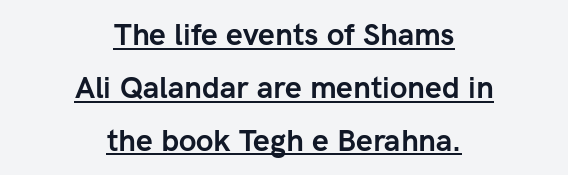
The image shows 30 px semibold sans-serif type, upright; set centered, line spacing 1.76x, normal letter spacing, underlined; low stroke contrast and a medium x-height.
